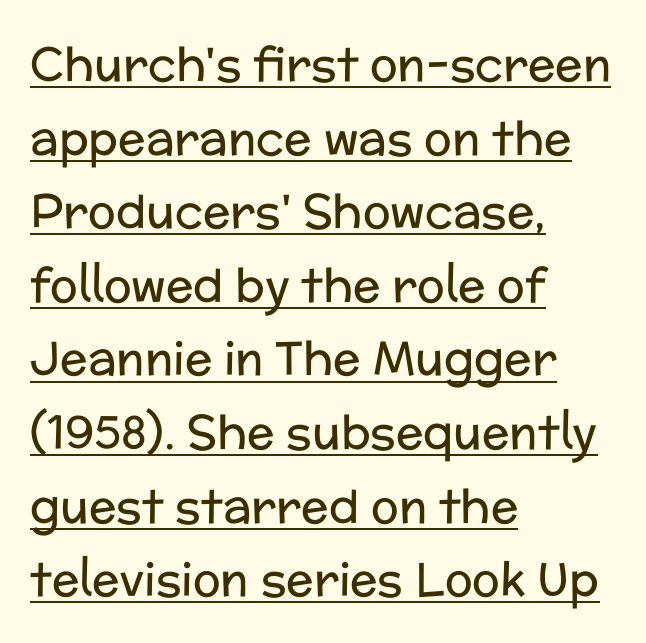
The setting favours the left margin, as ordinary paragraphs usually do. The letters advance in unequal steps, a hallmark of proportional type. The rendering uses a moderate line-height, typical for paragraphs. This sample carries an underscore along the baseline area. Unbolded letterforms with no extra heft.
